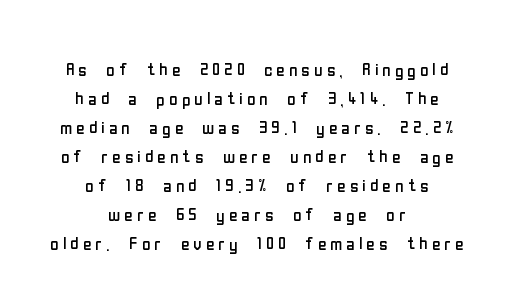
The image shows 23 px text type, upright; set centered, normal line spacing (1.26x), not underlined.
